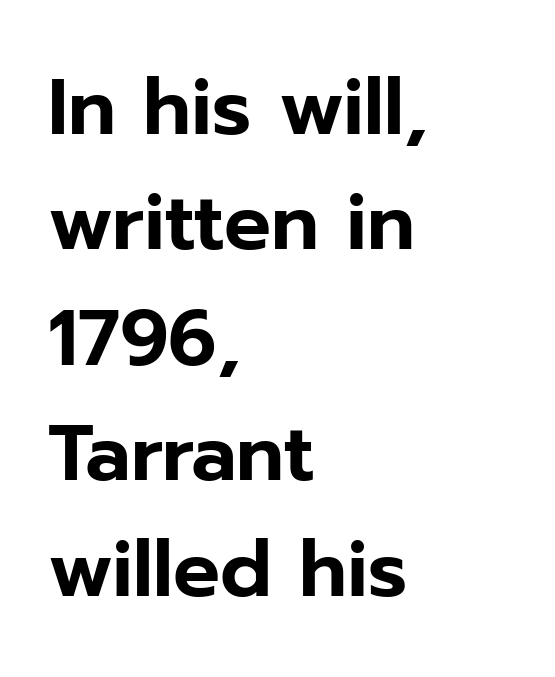
Quick note: not italic, upright. Look at the tracking — it's just the regular setting, nothing added. The setting favours the left margin, as ordinary paragraphs usually do. The zone under the glyphs is completely vacant. The line-height multiplier appears to be the usual default.
